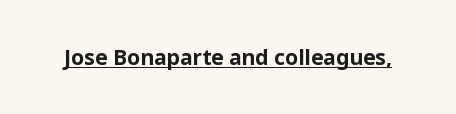
The image shows 21 px bold type, upright; set normal letter spacing, underlined.
